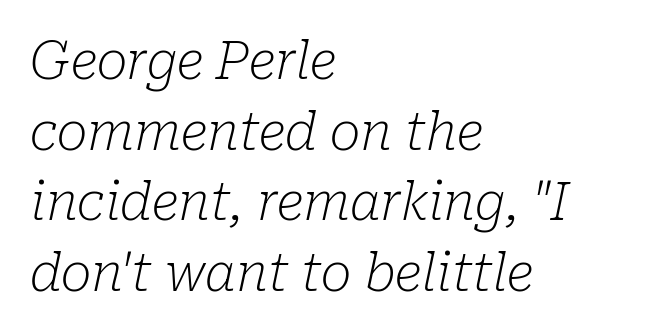
Is the block centered? No — it sits flush against the left margin. Quick note: interline space is typical. Underline: absent. Is the letter spacing exaggerated? No — it looks like the ordinary default. Looks like regular typesetting: each glyph gets only the width it needs.
